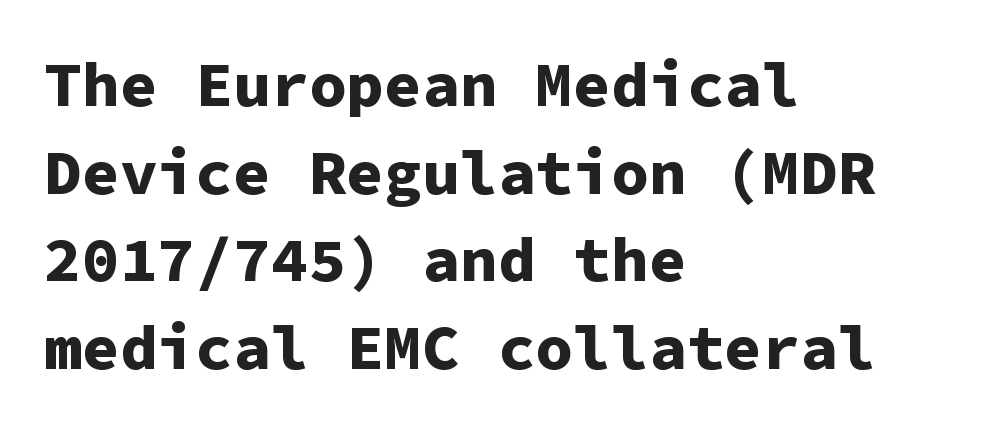
The image shows 63 px bold sans-serif type, upright, monospaced; set left-aligned, normal line spacing (1.39x), normal letter spacing, not underlined; low stroke contrast and a medium x-height.
